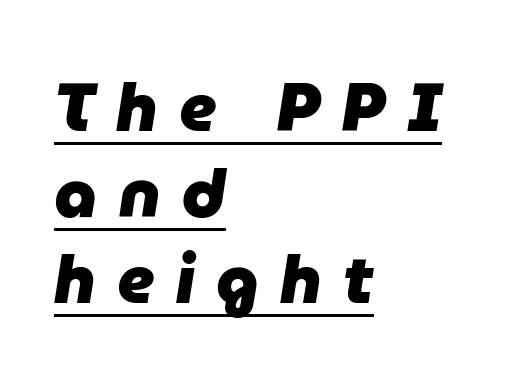
{"italic": "yes", "lean": "right", "slant_degrees": 9, "bold": "yes", "weight": "heavy", "width": "normal", "stroke_contrast": "low", "x_height": "medium", "monospaced": "no", "underline": "yes", "align": "left", "line_spacing": "normal", "line_spacing_ratio": 1.28, "letter_spacing": "wide", "letter_spacing_em": 0.32, "glyph_px": 67}
